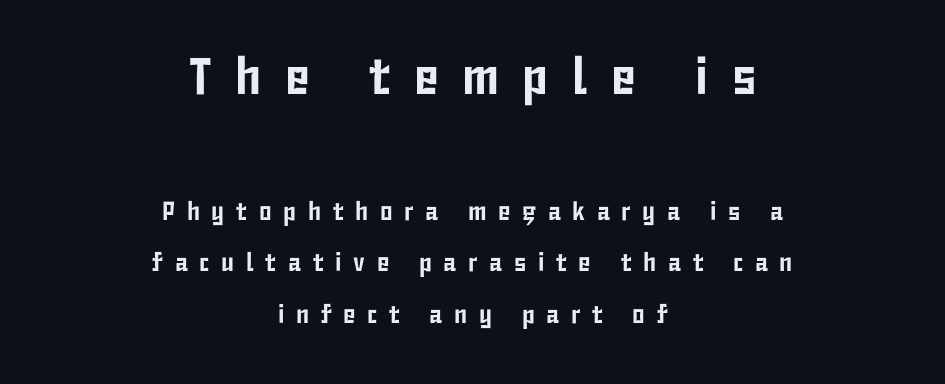
Horizontal bands of white between lines are thick stripes. It's the straight-up-and-down kind of type. Underlining? Definitely not there. The rendering uses natural spacing where letterforms have individual widths. The letters in the upper block stand taller than those in the block below.
